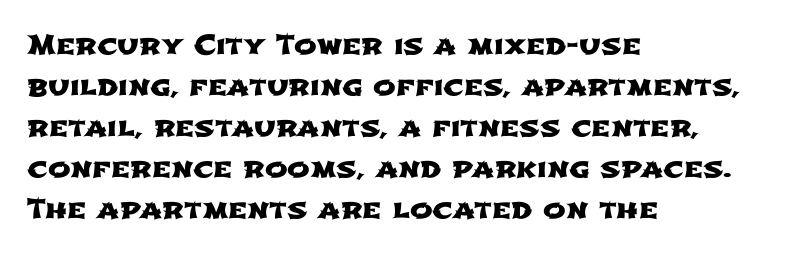
The paragraph has a hard left edge and a soft right edge. The leading is moderate, giving the passage an even texture. Has an underline been added? It has not. The line texture is even and compact thanks to regular tracking.
